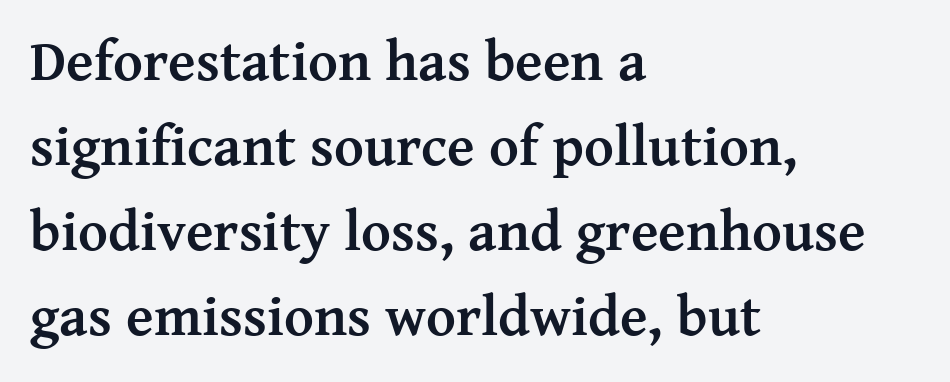
Spacing verdict: proportional, widths tailored to each character. Spacing between characters is what you'd get straight out of the box. Reading down the column, the eye jumps a familiar distance to each next line. Italic: no, the glyphs are upright roman. The passage shown is typeset with a serif family. Compared with a centered layout, this one pins lines to the left instead.
